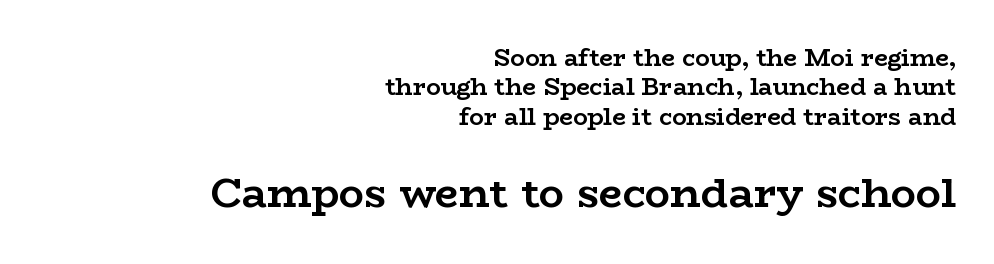
Q: Is the text bold? A: Yes.
Q: Is the text italic (slanted)? A: No, it is upright.
Q: Is the typeface a serif or a sans-serif typeface? A: Serif.
Q: Is the text underlined? A: No.
Q: How is the paragraph aligned? A: Right-aligned.
Q: Is the spacing between letters normal or unusually wide? A: Normal.
Q: Which block of text is set in a larger size, the first (top) or the second (bottom)? A: The second (bottom) one.
Q: Width (condensed, normal, or wide)? A: Wide.
Q: Stroke contrast? A: Low.
Q: x-height? A: Medium.
Q: Monospaced? A: No.
